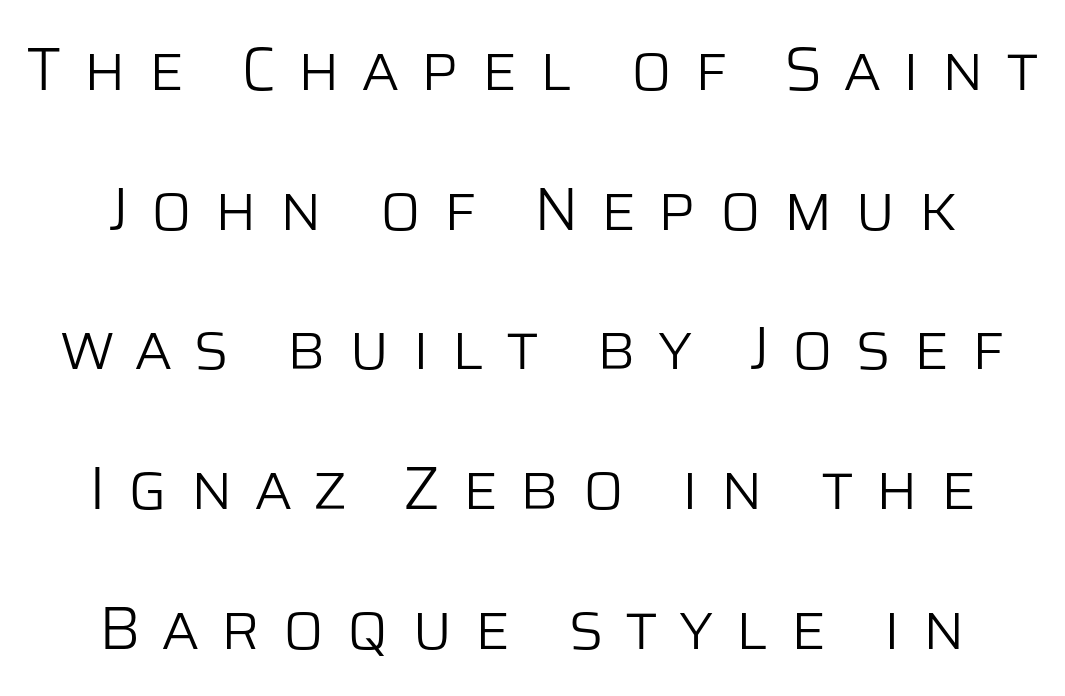
Does the type have serifs? No, each stem ends abruptly. If you folded the block vertically in half, each line would mirror itself in length. Rule under the text: the space is simply empty. The face used here is proportionally spaced, like ordinary book or web type. One glance says open: line gaps are wider than usual. The letters are spread apart with noticeably loose tracking.
